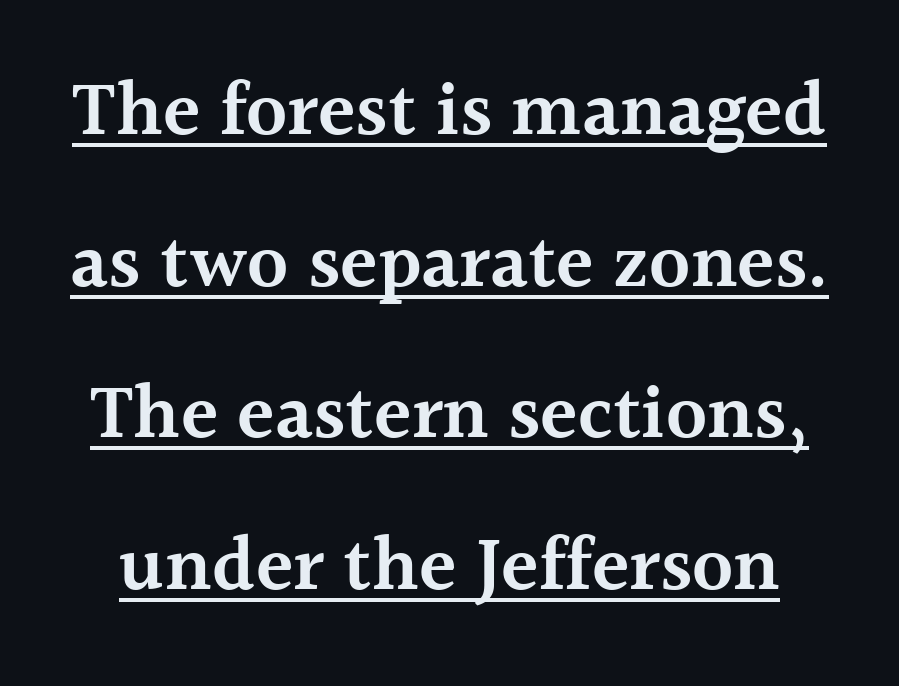
The image shows 77 px semibold serif type, upright; set loose line spacing (1.97x), normal letter spacing, underlined; a medium x-height.
